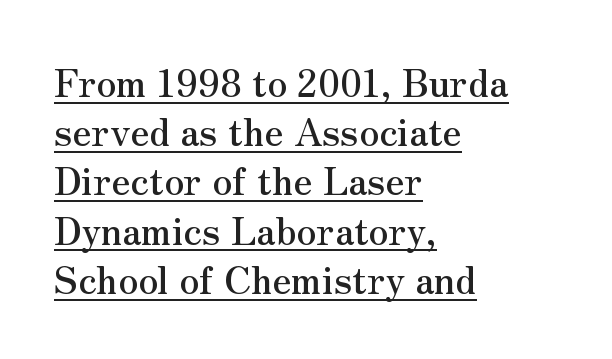
{"serif": "yes", "italic": "no", "width": "normal", "stroke_contrast": "medium", "x_height": "small", "monospaced": "no", "underline": "yes", "align": "left", "line_spacing": "normal", "line_spacing_ratio": 1.33, "letter_spacing": "normal", "letter_spacing_em": 0.0, "glyph_px": 37}
